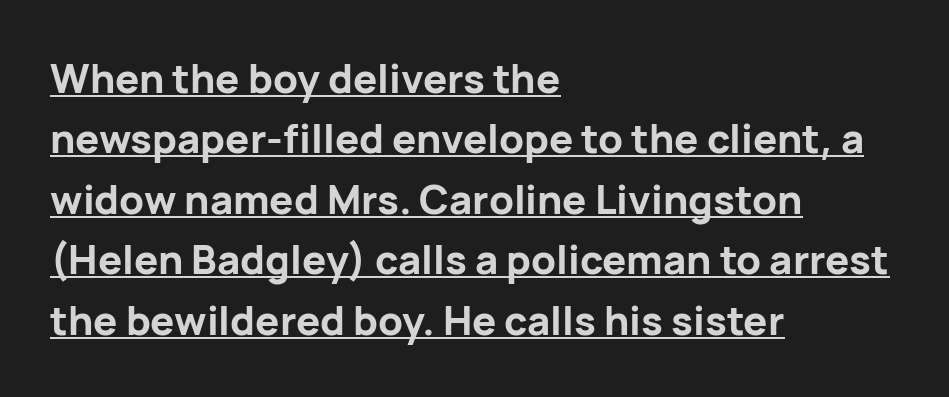
The image shows 40 px bold sans-serif type, upright; set left-aligned, normal line spacing (1.51x), normal letter spacing, underlined; low stroke contrast and a medium x-height.
